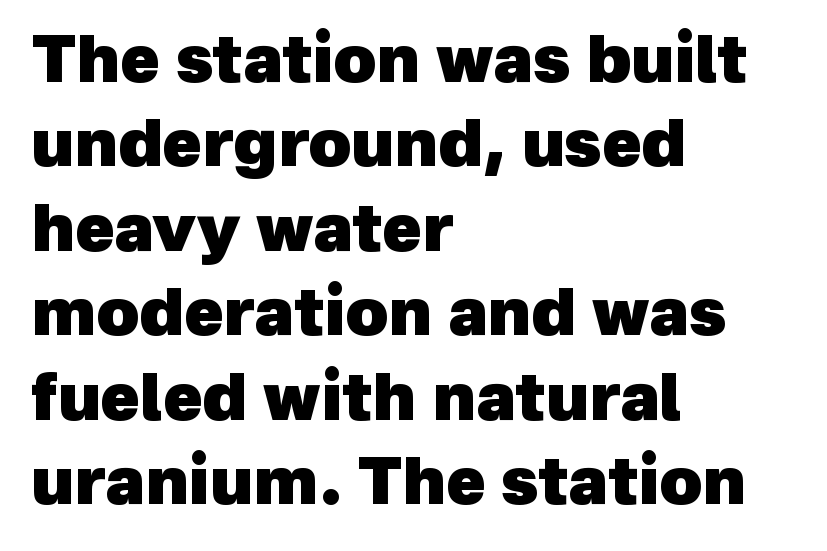
{"serif": "no", "bold": "yes", "weight": "heavy", "width": "normal", "x_height": "medium", "monospaced": "no", "underline": "no", "align": "left", "line_spacing": "normal", "line_spacing_ratio": 1.3, "letter_spacing": "normal", "letter_spacing_em": 0.0, "glyph_px": 65}
